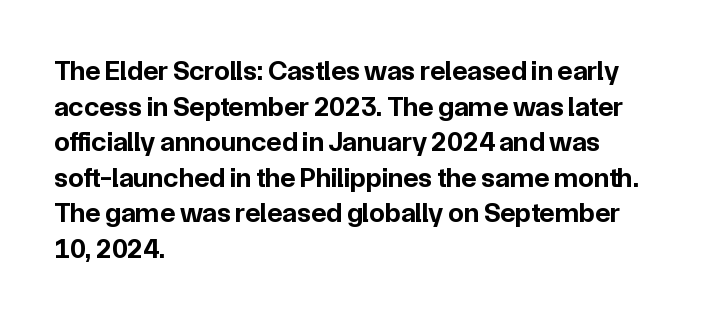
Q: Is the text bold? A: Yes.
Q: Is the text italic (slanted)? A: No, it is upright.
Q: Is the typeface a serif or a sans-serif typeface? A: Sans-serif.
Q: Is the text underlined? A: No.
Q: How is the paragraph aligned? A: Left-aligned.
Q: Is the spacing between letters normal or unusually wide? A: Normal.
Q: Is the spacing between lines tight, normal or loose? A: Normal.
Q: Width (condensed, normal, or wide)? A: Normal.
Q: Stroke contrast? A: Low.
Q: x-height? A: Medium.
Q: Monospaced? A: No.
